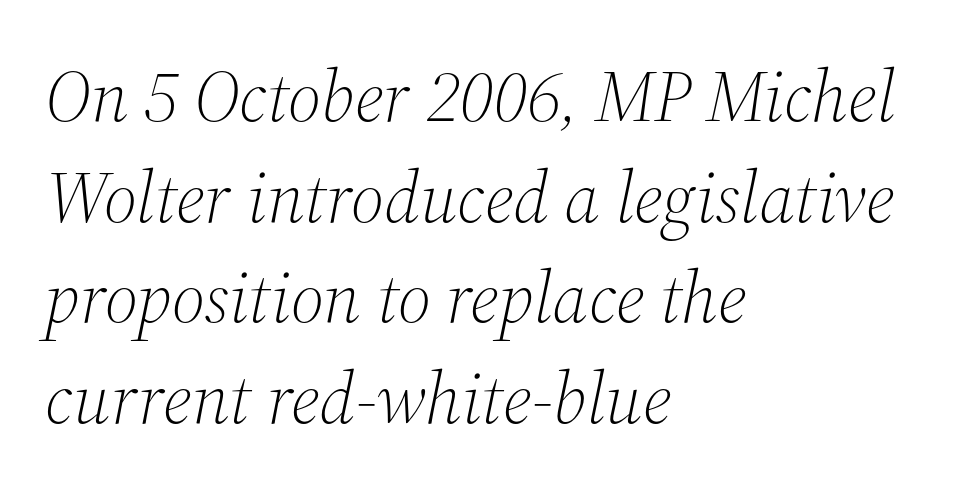
The letters advance in unequal steps, a hallmark of proportional type. Heaviness? Minimal to ordinary, like unemphasized prose. These lines were composed using italics. This sample is left-justified, so line endings fall wherever the words run out. These lines are composed in type with serifs. Letters rest on an invisible, unmarked baseline.
